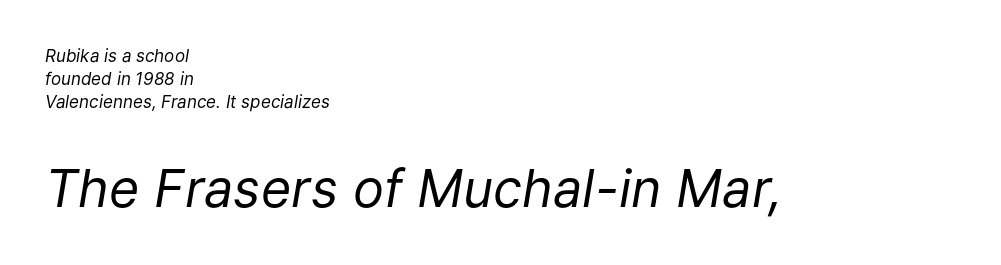
The image shows 52 px regular-weight type, italic (leaning right); set left-aligned, normal line spacing (1.36x), normal letter spacing, not underlined; the second (bottom) block is 3.06x larger; low stroke contrast and a medium x-height.
